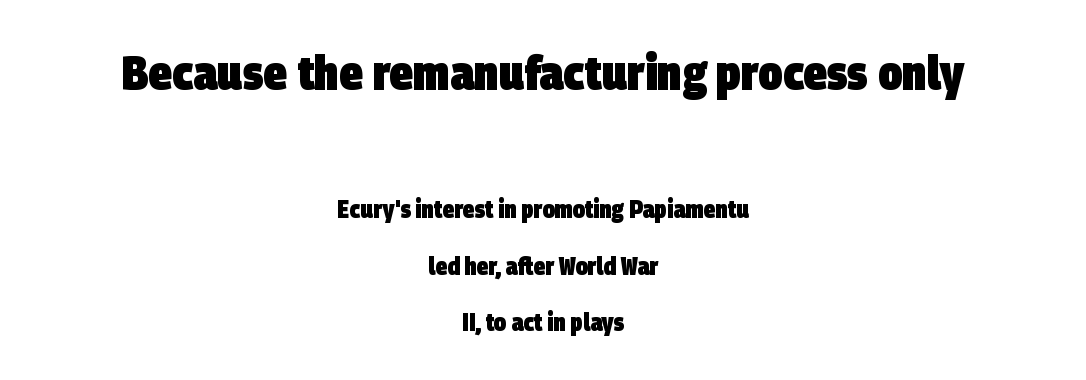
Q: Is the text bold? A: Yes.
Q: Is the typeface a serif or a sans-serif typeface? A: Sans-serif.
Q: Is the text underlined? A: No.
Q: How is the paragraph aligned? A: Centered.
Q: Is the spacing between letters normal or unusually wide? A: Normal.
Q: Is the spacing between lines tight, normal or loose? A: Loose.
Q: Which block of text is set in a larger size, the first (top) or the second (bottom)? A: The first (top) one.
Q: Width (condensed, normal, or wide)? A: Condensed.
Q: Stroke contrast? A: Low.
Q: x-height? A: Large.
Q: Monospaced? A: No.
